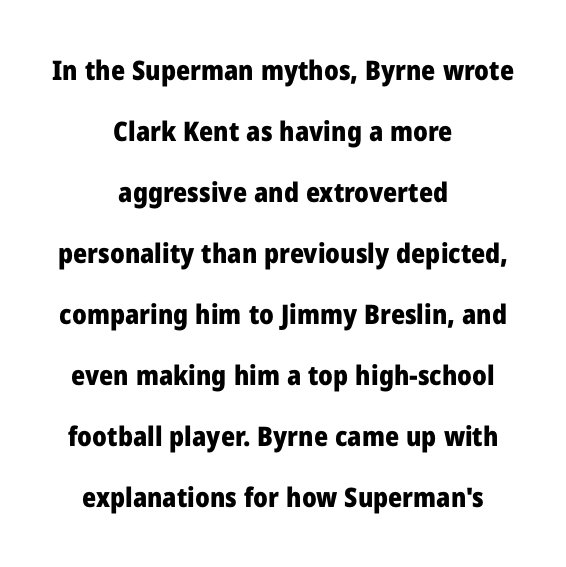
The image shows 27 px bold type, upright; set centered, loose line spacing (2.26x), normal letter spacing, not underlined.
